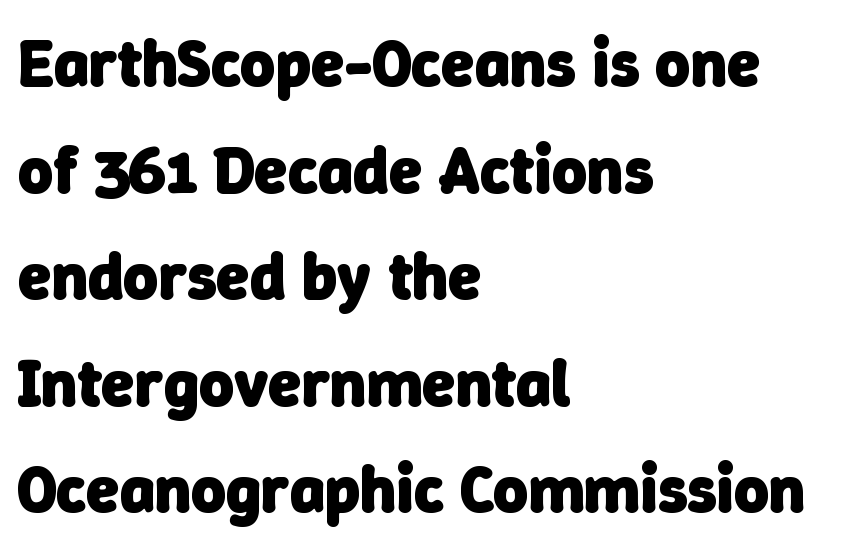
The image shows 67 px heavy sans-serif type; set left-aligned, normal line spacing (1.59x), normal letter spacing, not underlined; low stroke contrast and a medium x-height.
